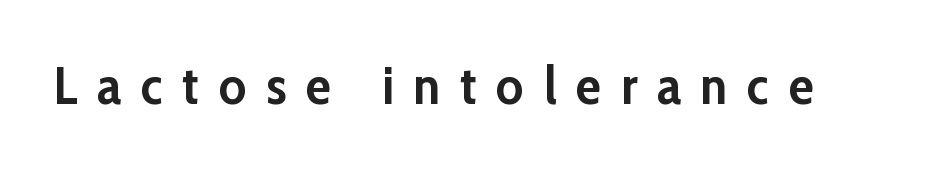
Q: Is the text bold? A: Yes.
Q: Is the text italic (slanted)? A: No, it is upright.
Q: Is the typeface a serif or a sans-serif typeface? A: Sans-serif.
Q: Is the text underlined? A: No.
Q: Is the spacing between letters normal or unusually wide? A: Unusually wide.
Q: Width (condensed, normal, or wide)? A: Normal.
Q: Stroke contrast? A: Low.
Q: x-height? A: Medium.
Q: Monospaced? A: No.
